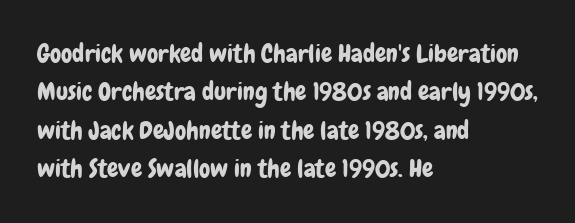
Q: Is the text italic (slanted)? A: No, it is upright.
Q: Is the text underlined? A: No.
Q: How is the paragraph aligned? A: Left-aligned.
Q: Is the spacing between letters normal or unusually wide? A: Normal.
Q: Is the spacing between lines tight, normal or loose? A: Normal.
